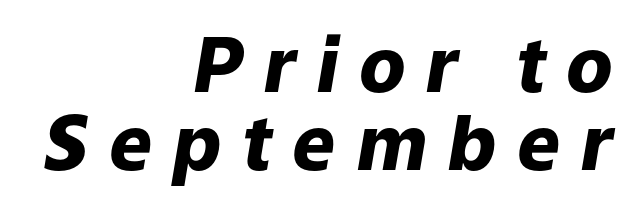
{"italic": "yes", "lean": "right", "slant_degrees": 9, "bold": "yes", "weight": "heavy", "width": "normal", "stroke_contrast": "low", "x_height": "medium", "monospaced": "no", "underline": "no", "align": "right", "line_spacing": "tight", "line_spacing_ratio": 1.03, "letter_spacing": "wide", "letter_spacing_em": 0.27, "glyph_px": 76}
